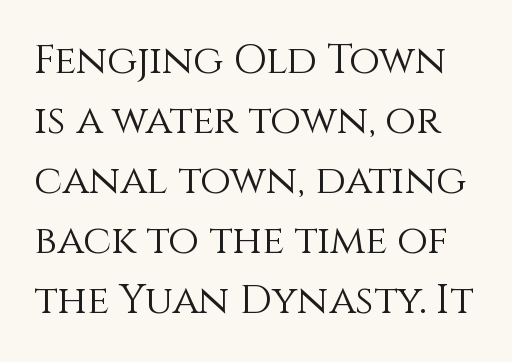
The rendering uses natural spacing where letterforms have individual widths. These lines were composed using upright roman letters. Stem width sits at or under what a default text font uses. Compared with typical body copy, the letter spacing here is the same.
